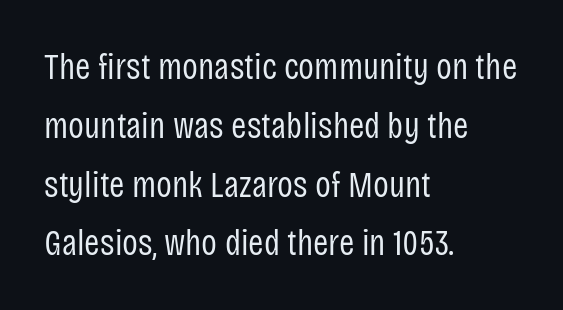
This sample has the flowing, uneven cadence of proportional lettering. Examine the stroke ends and you'll find no serifs. These glyphs show unthickened strokes, regular width or finer. Each row of text sits above clean, open space.
